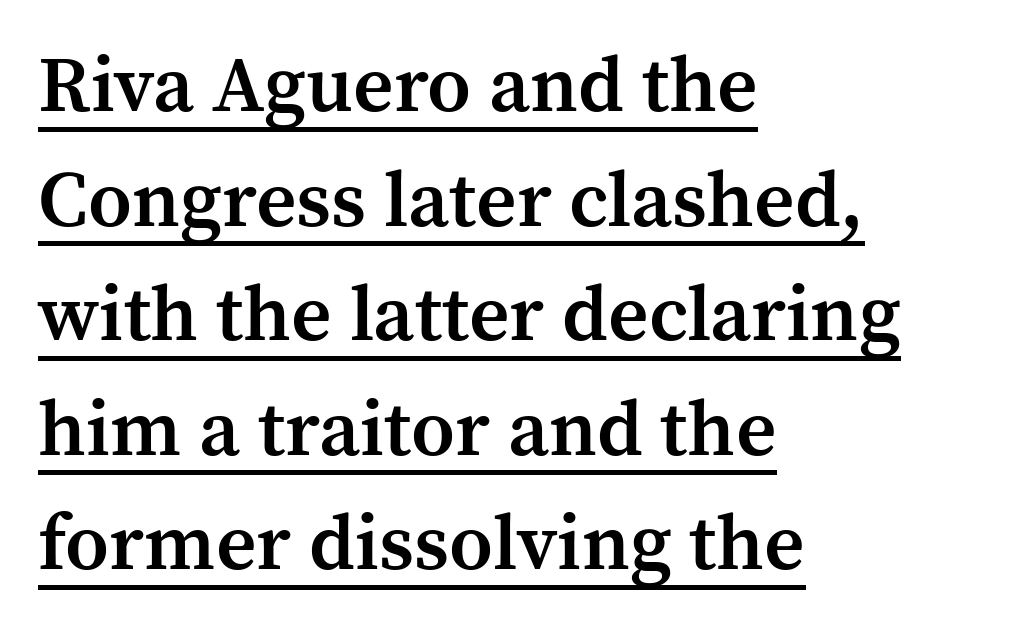
The image shows 79 px semibold serif type, upright; set left-aligned, normal line spacing (1.45x), normal letter spacing, underlined; medium stroke contrast and a medium x-height.
